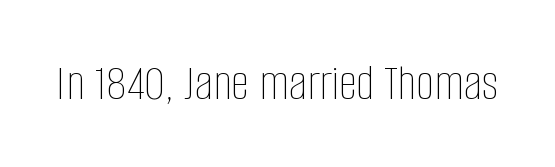
{"italic": "no", "bold": "no", "weight": "thin", "width": "condensed", "stroke_contrast": "low", "x_height": "large", "monospaced": "no", "underline": "no", "letter_spacing": "normal", "letter_spacing_em": 0.0, "glyph_px": 52}
